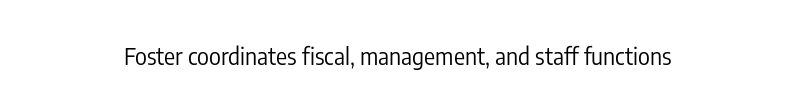
The type is set solid horizontally, with unmodified tracking. Words float on clear page, feet unadorned. A quiet, ordinary-to-light weight characterises the typeface. The type sits square on the baseline with zero lean.
